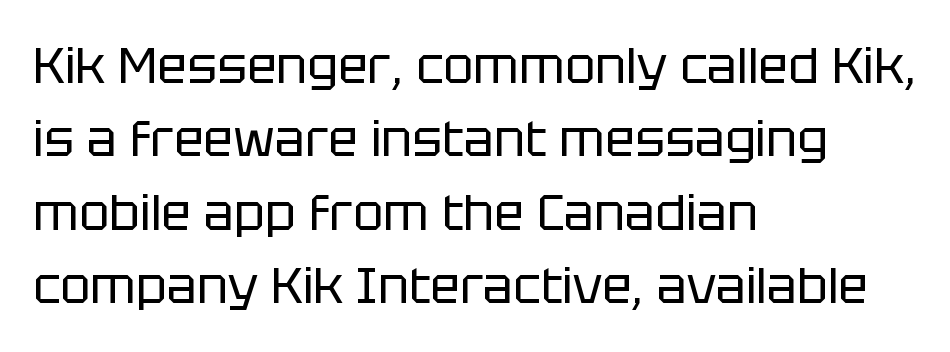
Q: Is the text bold? A: No.
Q: Is the text italic (slanted)? A: No, it is upright.
Q: Is the typeface a serif or a sans-serif typeface? A: Sans-serif.
Q: Is the text underlined? A: No.
Q: How is the paragraph aligned? A: Left-aligned.
Q: Is the spacing between letters normal or unusually wide? A: Normal.
Q: Is the spacing between lines tight, normal or loose? A: Normal.
Q: Width (condensed, normal, or wide)? A: Normal.
Q: Stroke contrast? A: Low.
Q: x-height? A: Large.
Q: Monospaced? A: No.
